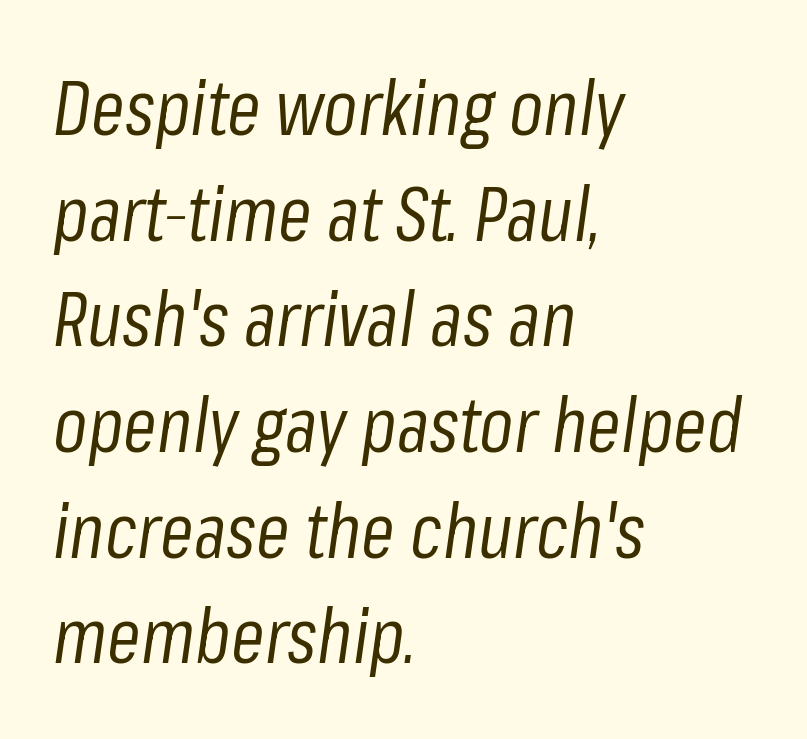
Q: Is the text bold? A: No.
Q: Is the text italic (slanted)? A: Yes, it leans right by about 8 degrees.
Q: Is the text underlined? A: No.
Q: How is the paragraph aligned? A: Left-aligned.
Q: Is the spacing between letters normal or unusually wide? A: Normal.
Q: Is the spacing between lines tight, normal or loose? A: Normal.
Q: Width (condensed, normal, or wide)? A: Condensed.
Q: Stroke contrast? A: Low.
Q: x-height? A: Medium.
Q: Monospaced? A: No.
